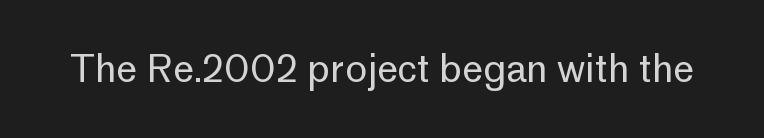
Q: Is the text bold? A: No.
Q: Is the text italic (slanted)? A: No, it is upright.
Q: Is the typeface a serif or a sans-serif typeface? A: Sans-serif.
Q: Is the text underlined? A: No.
Q: Is the spacing between letters normal or unusually wide? A: Normal.
Q: Width (condensed, normal, or wide)? A: Normal.
Q: Stroke contrast? A: Low.
Q: x-height? A: Medium.
Q: Monospaced? A: No.
